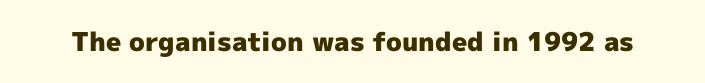
{"italic": "no", "bold": "yes", "underline": "no", "letter_spacing": "normal", "letter_spacing_em": 0.0, "glyph_px": 26}
